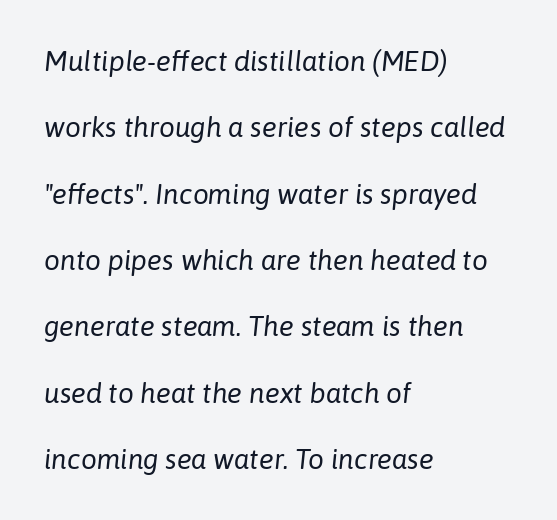
{"italic": "yes", "lean": "right", "slant_degrees": 6, "bold": "no", "weight": "regular", "width": "normal", "stroke_contrast": "low", "x_height": "medium", "monospaced": "no", "underline": "no", "align": "left", "line_spacing": "loose", "line_spacing_ratio": 2.37, "letter_spacing": "normal", "letter_spacing_em": 0.0, "glyph_px": 28}
